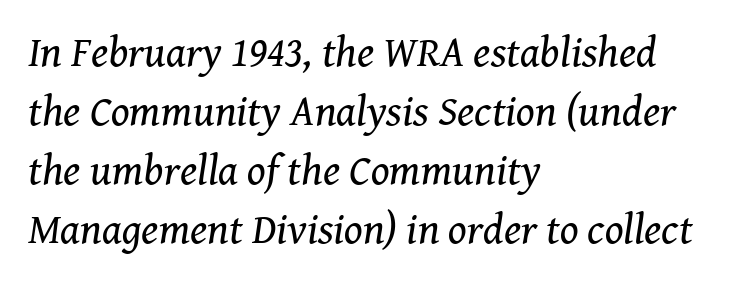
{"serif": "yes", "italic": "yes", "lean": "right", "slant_degrees": 8, "bold": "no", "weight": "regular", "width": "normal", "stroke_contrast": "medium", "x_height": "medium", "monospaced": "no", "underline": "no", "align": "left", "line_spacing": "normal", "line_spacing_ratio": 1.37, "letter_spacing": "normal", "letter_spacing_em": 0.0, "glyph_px": 43}
